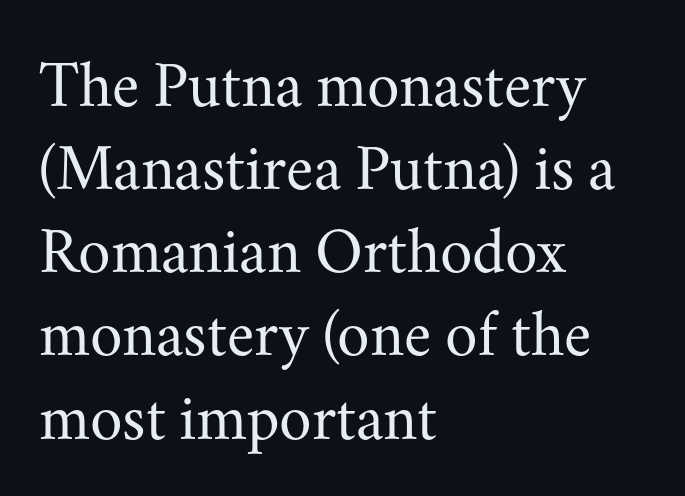
{"serif": "yes", "italic": "no", "bold": "no", "weight": "regular", "width": "normal", "stroke_contrast": "medium", "x_height": "small", "monospaced": "no", "underline": "no", "align": "left", "line_spacing": "normal", "line_spacing_ratio": 1.26, "letter_spacing": "normal", "letter_spacing_em": 0.0, "glyph_px": 66}
